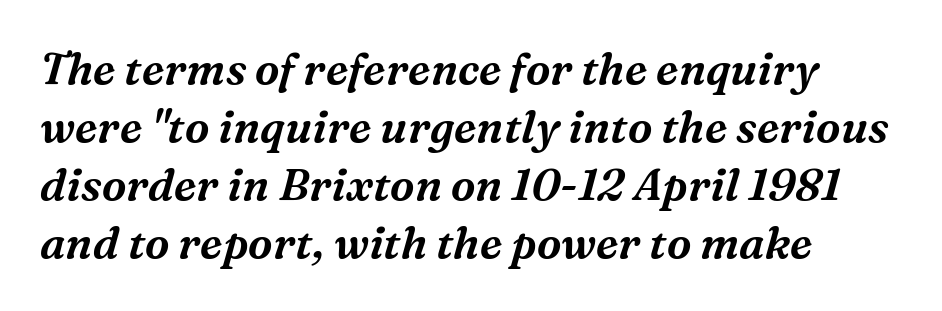
The image shows 44 px serif type, italic (leaning right); set left-aligned, normal line spacing (1.32x), normal letter spacing, not underlined; medium stroke contrast and a medium x-height.
